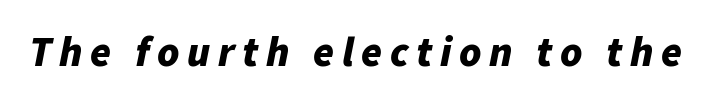
{"italic": "yes", "lean": "right", "slant_degrees": 11, "bold": "yes", "weight": "bold", "width": "normal", "stroke_contrast": "low", "x_height": "medium", "monospaced": "no", "underline": "no", "glyph_px": 42}
